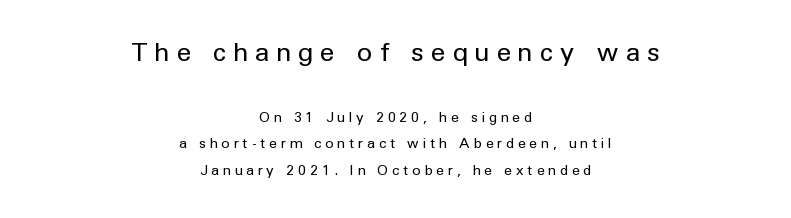
Q: Is the text bold? A: No.
Q: Is the text italic (slanted)? A: No, it is upright.
Q: Is the text underlined? A: No.
Q: How is the paragraph aligned? A: Centered.
Q: Is the spacing between letters normal or unusually wide? A: Unusually wide.
Q: Which block of text is set in a larger size, the first (top) or the second (bottom)? A: The first (top) one.
